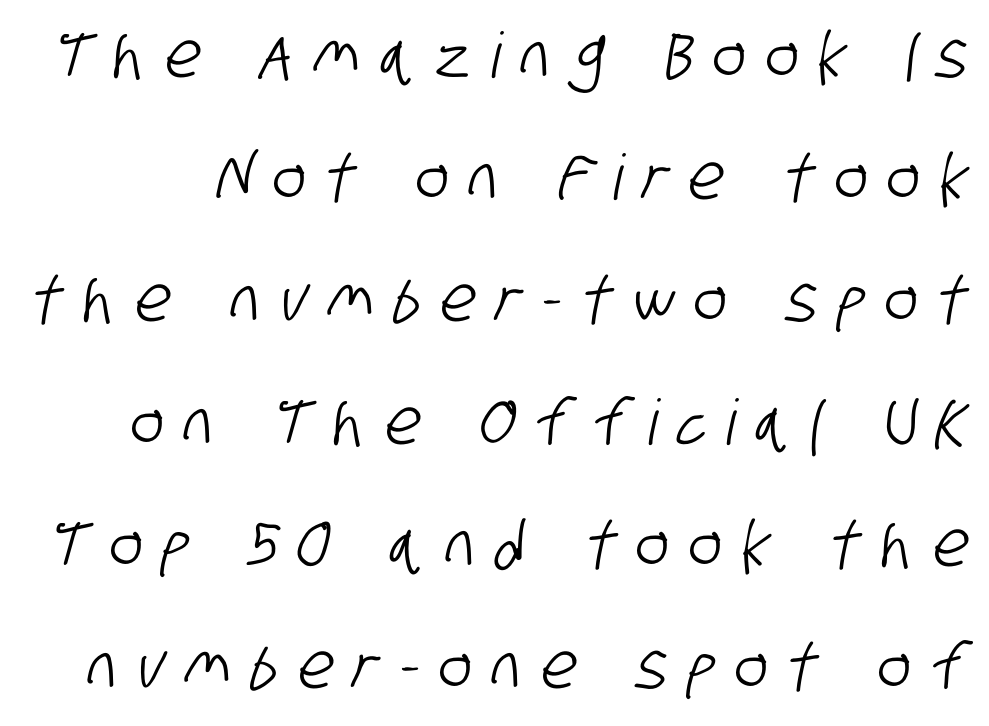
The image shows 63 px condensed sans-serif type; set loose line spacing (1.94x), unusually wide letter spacing (+0.32 em), not underlined; low stroke contrast and a large x-height.
